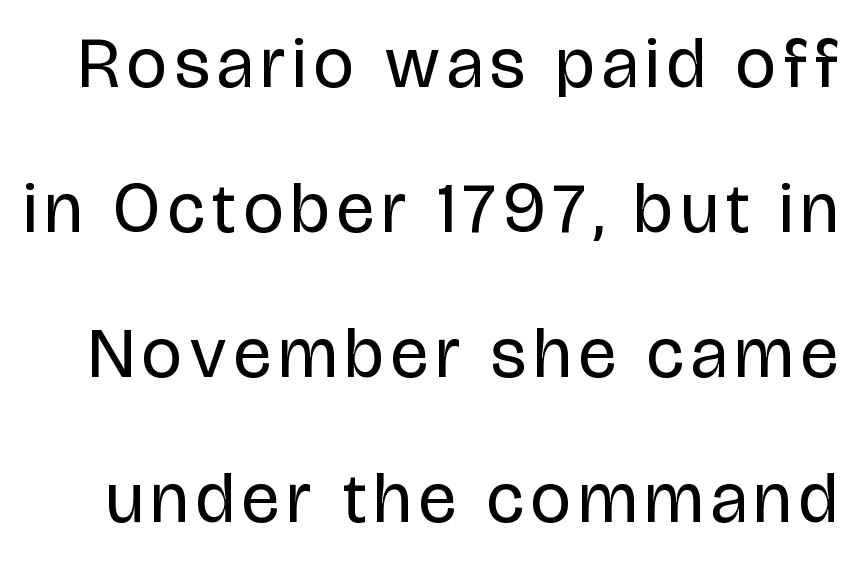
Q: Is the text bold? A: No.
Q: Is the text italic (slanted)? A: No, it is upright.
Q: Is the typeface a serif or a sans-serif typeface? A: Sans-serif.
Q: Is the text underlined? A: No.
Q: Is the spacing between lines tight, normal or loose? A: Loose.
Q: Width (condensed, normal, or wide)? A: Condensed.
Q: Stroke contrast? A: Low.
Q: x-height? A: Large.
Q: Monospaced? A: No.
